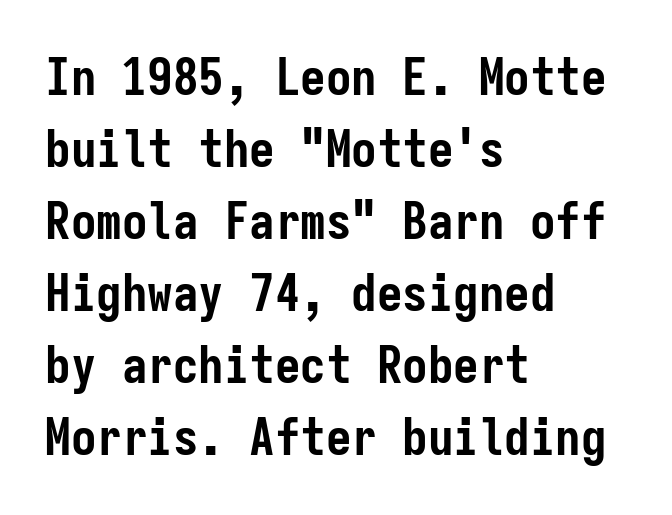
Q: Is the text bold? A: Yes.
Q: Is the text italic (slanted)? A: No, it is upright.
Q: Is the typeface a serif or a sans-serif typeface? A: Sans-serif.
Q: Is the text underlined? A: No.
Q: How is the paragraph aligned? A: Left-aligned.
Q: Is the spacing between letters normal or unusually wide? A: Normal.
Q: Is the spacing between lines tight, normal or loose? A: Normal.
Q: Width (condensed, normal, or wide)? A: Condensed.
Q: Stroke contrast? A: Low.
Q: x-height? A: Medium.
Q: Monospaced? A: Yes.
